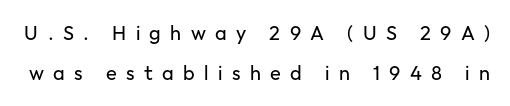
The image shows 20 px text type, upright; set loose line spacing (1.99x), unusually wide letter spacing (+0.47 em), not underlined.
